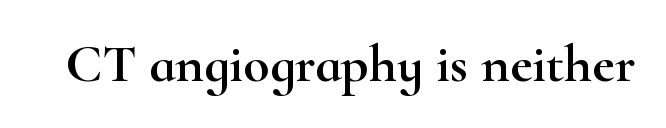
{"serif": "yes", "italic": "no", "width": "wide", "stroke_contrast": "high", "x_height": "small", "monospaced": "no", "underline": "no", "letter_spacing": "normal", "letter_spacing_em": 0.0, "glyph_px": 54}
